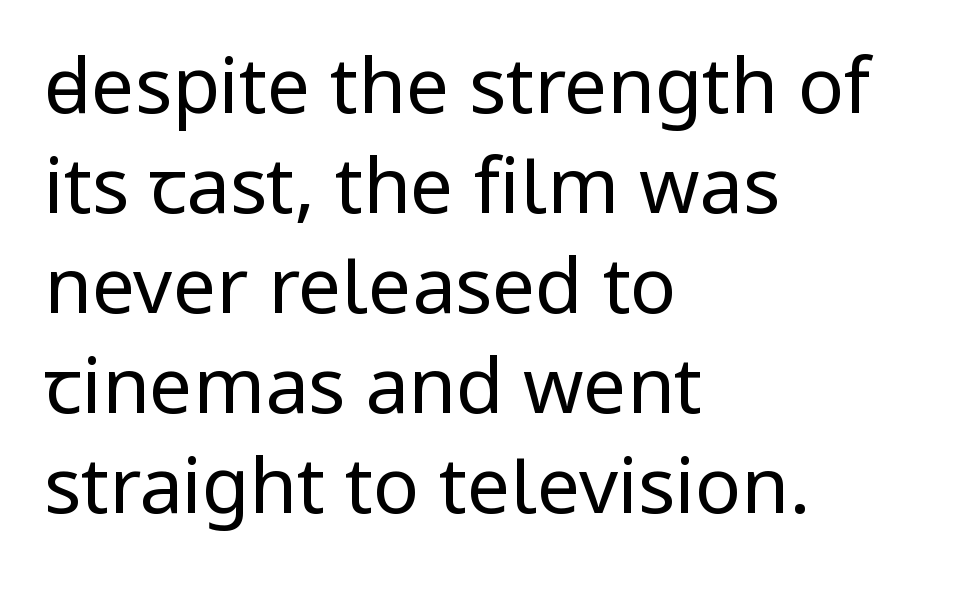
Q: Is the text bold? A: No.
Q: Is the text italic (slanted)? A: No, it is upright.
Q: Is the typeface a serif or a sans-serif typeface? A: Sans-serif.
Q: Is the text underlined? A: No.
Q: How is the paragraph aligned? A: Left-aligned.
Q: Is the spacing between letters normal or unusually wide? A: Normal.
Q: Is the spacing between lines tight, normal or loose? A: Normal.
Q: Width (condensed, normal, or wide)? A: Normal.
Q: Stroke contrast? A: Low.
Q: x-height? A: Medium.
Q: Monospaced? A: No.
